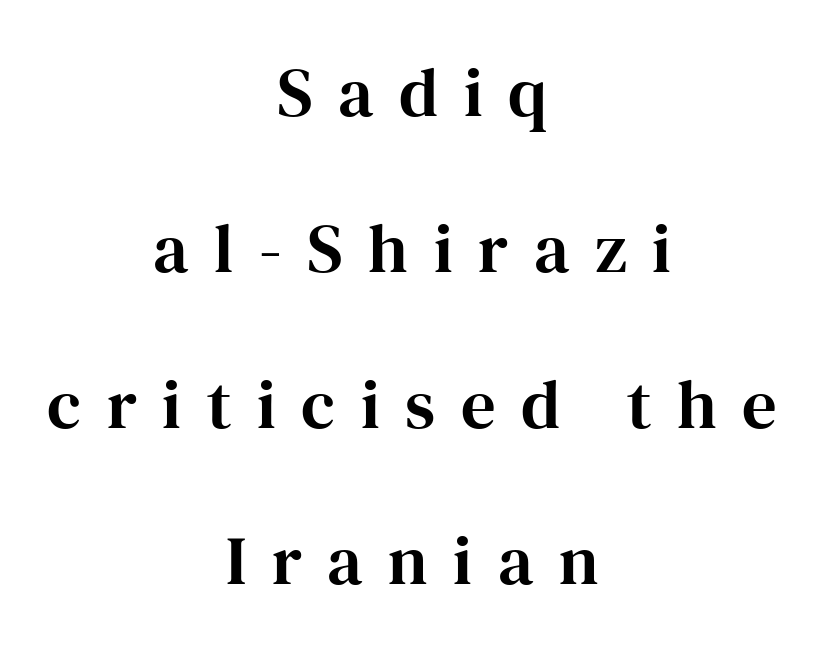
The image shows 69 px serif type, upright; set centered, loose line spacing (2.26x), unusually wide letter spacing (+0.37 em), not underlined; high stroke contrast and a medium x-height.
